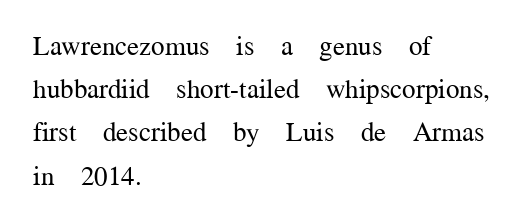
Q: Is the text bold? A: No.
Q: Is the text italic (slanted)? A: No, it is upright.
Q: Is the text underlined? A: No.
Q: How is the paragraph aligned? A: Left-aligned.
Q: Is the spacing between letters normal or unusually wide? A: Normal.
Q: Is the spacing between lines tight, normal or loose? A: Normal.
